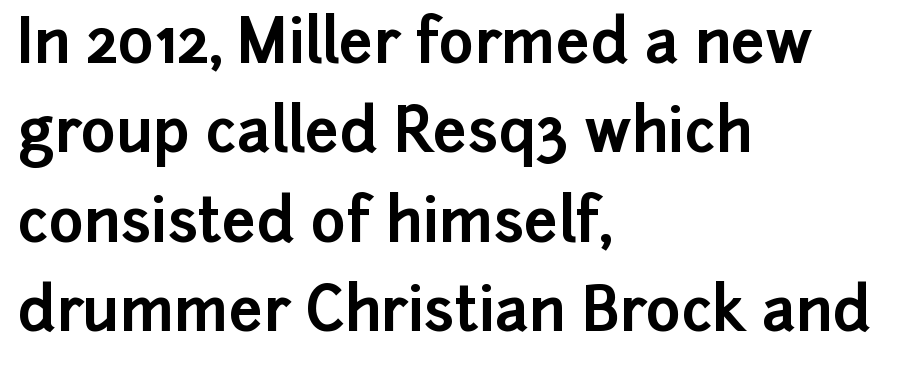
The image shows 60 px bold sans-serif type, upright; set left-aligned, normal line spacing (1.49x), normal letter spacing, not underlined; low stroke contrast and a medium x-height.
